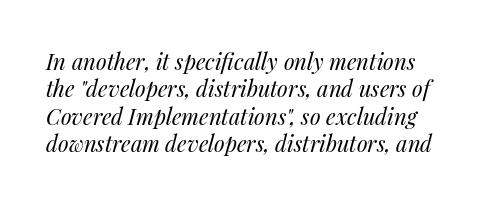
Q: Is the text bold? A: No.
Q: Is the text italic (slanted)? A: Yes, it leans right by about 14 degrees.
Q: Is the text underlined? A: No.
Q: Is the spacing between letters normal or unusually wide? A: Normal.
